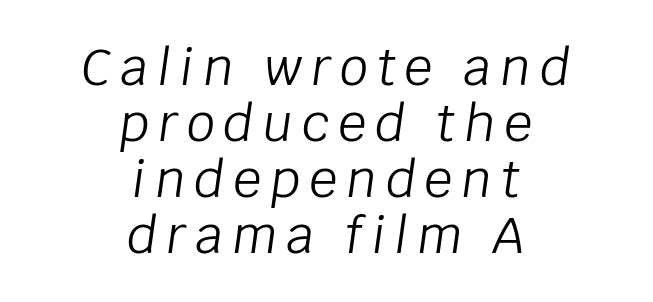
Q: Is the text bold? A: No.
Q: Is the text italic (slanted)? A: Yes, it leans right by about 8 degrees.
Q: Is the text underlined? A: No.
Q: How is the paragraph aligned? A: Centered.
Q: Is the spacing between lines tight, normal or loose? A: Tight.
Q: Width (condensed, normal, or wide)? A: Normal.
Q: Stroke contrast? A: Low.
Q: x-height? A: Large.
Q: Monospaced? A: No.
